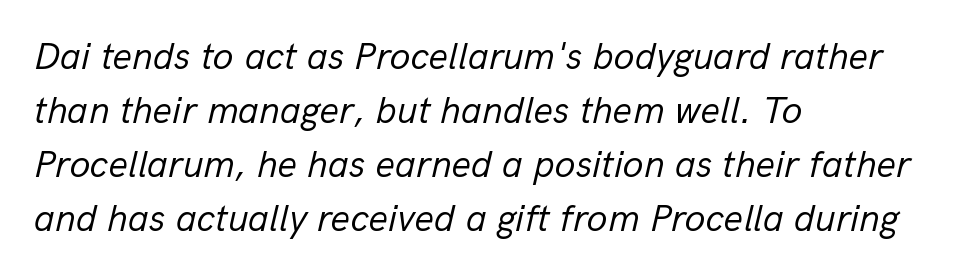
Q: Is the text bold? A: No.
Q: Is the text italic (slanted)? A: Yes, it leans right by about 13 degrees.
Q: Is the text underlined? A: No.
Q: How is the paragraph aligned? A: Left-aligned.
Q: Is the spacing between letters normal or unusually wide? A: Normal.
Q: Is the spacing between lines tight, normal or loose? A: Normal.
Q: Width (condensed, normal, or wide)? A: Normal.
Q: Stroke contrast? A: Low.
Q: x-height? A: Medium.
Q: Monospaced? A: No.
